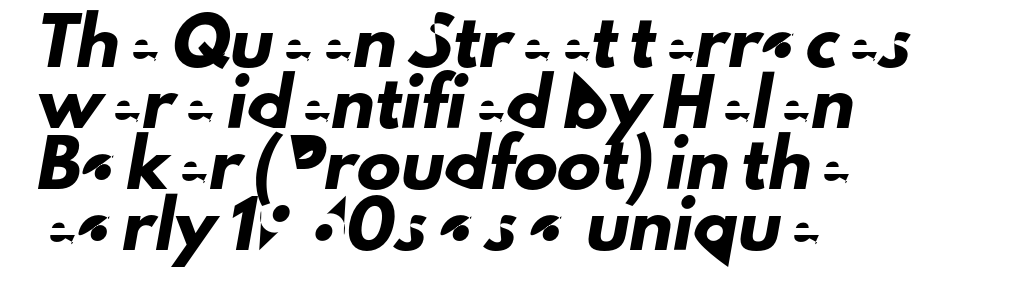
The image shows 44 px sans-serif type; set left-aligned, normal line spacing (1.39x), normal letter spacing, not underlined; low stroke contrast and a small x-height.
